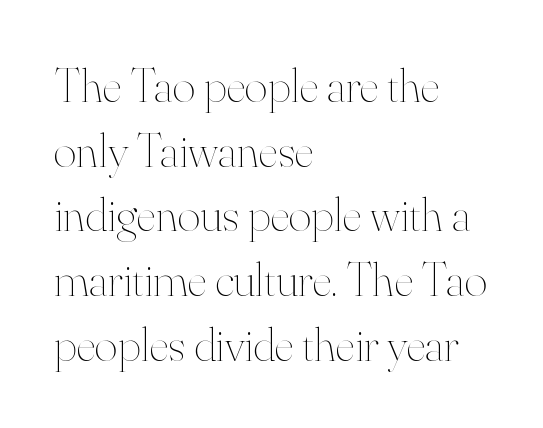
The image shows 49 px thin type, upright; set left-aligned, normal line spacing (1.32x), normal letter spacing, not underlined; high stroke contrast and a small x-height.
